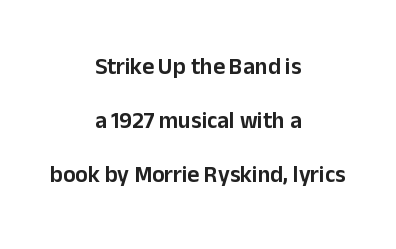
Casual observation: everything's sitting right in the middle. These lines stand farther apart than default settings would place them. The gap between lines stays unmarked. Designer's note — italics off, roman on. Inter-character spacing is left at the font's built-in metrics.
